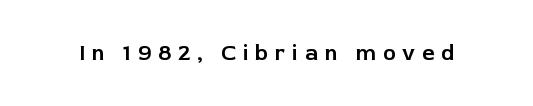
Q: Is the text italic (slanted)? A: No, it is upright.
Q: Is the text underlined? A: No.
Q: Is the spacing between letters normal or unusually wide? A: Unusually wide.
